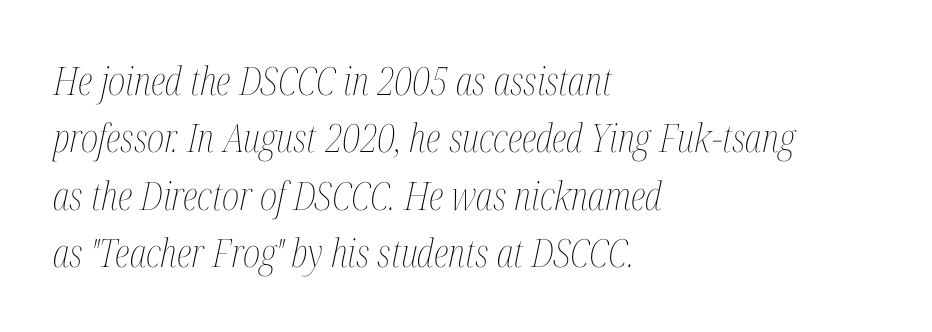
{"italic": "yes", "lean": "right", "slant_degrees": 12, "bold": "no", "weight": "thin", "width": "condensed", "stroke_contrast": "medium", "x_height": "medium", "monospaced": "no", "underline": "no", "align": "left", "line_spacing": "normal", "line_spacing_ratio": 1.47, "letter_spacing": "normal", "letter_spacing_em": 0.0, "glyph_px": 39}
